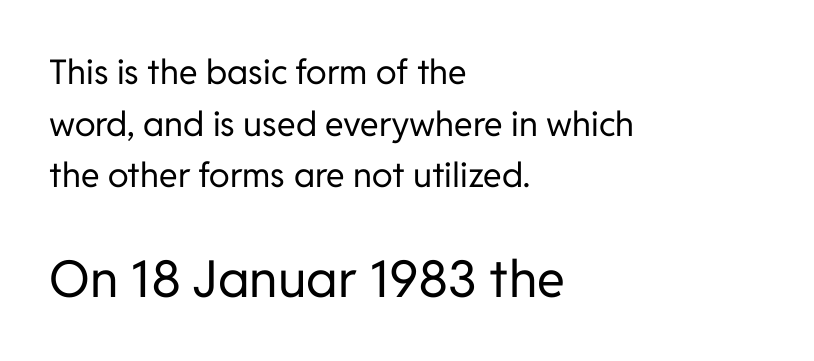
Q: Is the text bold? A: No.
Q: Is the text italic (slanted)? A: No, it is upright.
Q: Is the typeface a serif or a sans-serif typeface? A: Sans-serif.
Q: Is the text underlined? A: No.
Q: How is the paragraph aligned? A: Left-aligned.
Q: Is the spacing between letters normal or unusually wide? A: Normal.
Q: Is the spacing between lines tight, normal or loose? A: Normal.
Q: Which block of text is set in a larger size, the first (top) or the second (bottom)? A: The second (bottom) one.
Q: Width (condensed, normal, or wide)? A: Normal.
Q: Stroke contrast? A: Low.
Q: x-height? A: Medium.
Q: Monospaced? A: No.
